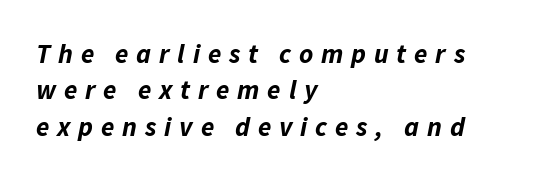
Q: Is the text bold? A: Yes.
Q: Is the text italic (slanted)? A: Yes, it leans right by about 11 degrees.
Q: Is the text underlined? A: No.
Q: How is the paragraph aligned? A: Left-aligned.
Q: Is the spacing between letters normal or unusually wide? A: Unusually wide.
Q: Is the spacing between lines tight, normal or loose? A: Normal.
